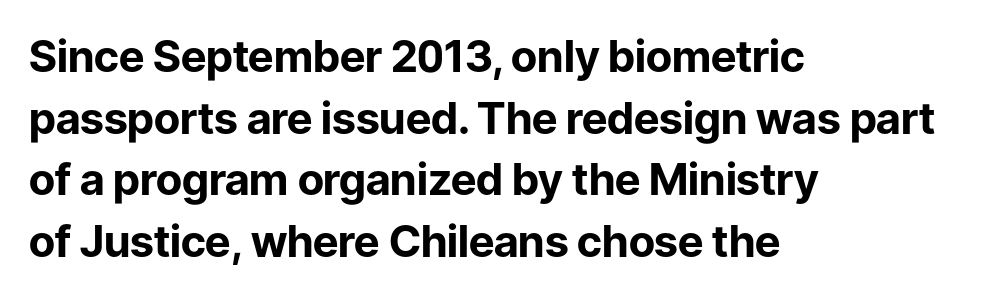
Unlike italic type, these characters show no tilt at all. The space directly below the letters is spotless. Varying glyph widths throughout — classic text-font behaviour. Plenty of ink on the page — the face is bold. The ragged edge is on the right, which tells us the setting is flush left.
